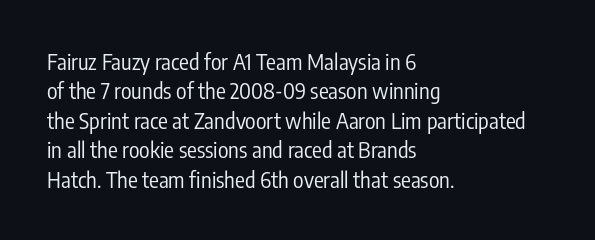
{"italic": "no", "bold": "no", "underline": "no", "align": "left", "line_spacing": "normal", "line_spacing_ratio": 1.34, "letter_spacing": "normal", "letter_spacing_em": 0.0, "glyph_px": 22}
